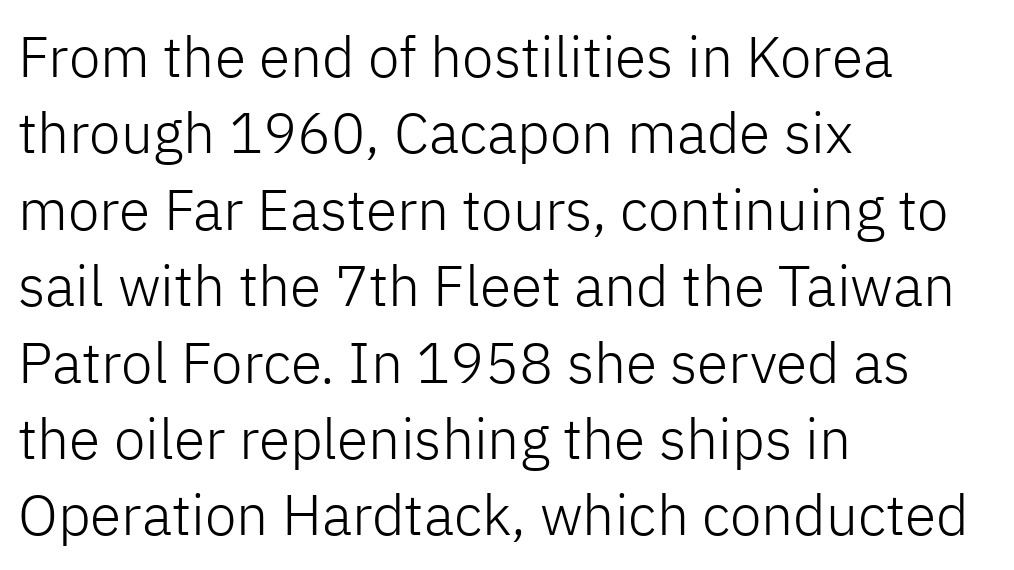
The image shows 57 px light sans-serif type, upright; set left-aligned, normal line spacing (1.34x), normal letter spacing, not underlined; low stroke contrast and a medium x-height.
